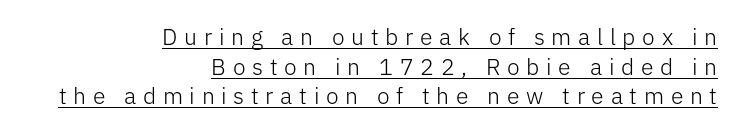
There is plenty of visible air inserted between adjacent glyphs. Every row of glyphs terminates at an identical x-position on the right. A light-to-regular cut is what we see here. Designer's note — italics off, roman on.
